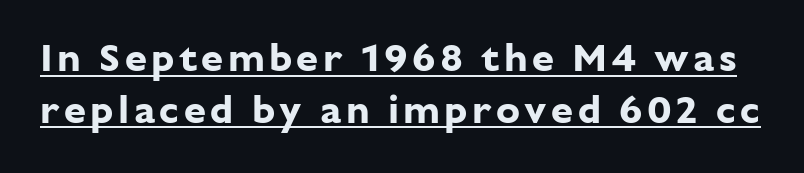
The image shows 40 px bold sans-serif type, upright; set normal line spacing (1.29x), underlined; low stroke contrast and a medium x-height.
